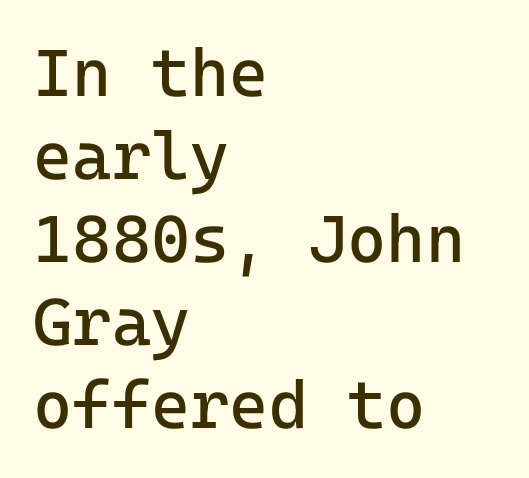
Every stem runs plumb, perpendicular to the baseline. The characters display no serif detailing; their extremities are plain. Heaviness? Minimal to ordinary, like unemphasized prose. Underlining? Definitely not there. The ragged edge is on the right, which tells us the setting is flush left. The tracking reads as untouched default to a designer's eye.
